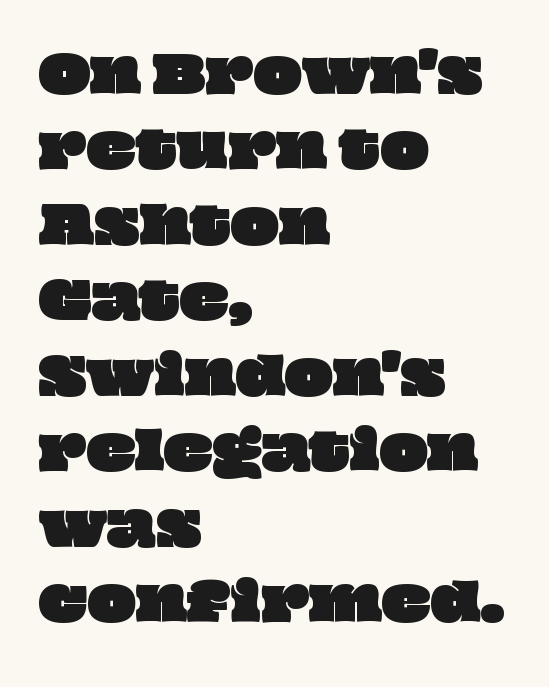
{"width": "wide", "stroke_contrast": "low", "x_height": "large", "monospaced": "no", "underline": "no", "align": "left", "line_spacing": "normal", "line_spacing_ratio": 1.48, "letter_spacing": "normal", "letter_spacing_em": 0.0, "glyph_px": 51}
